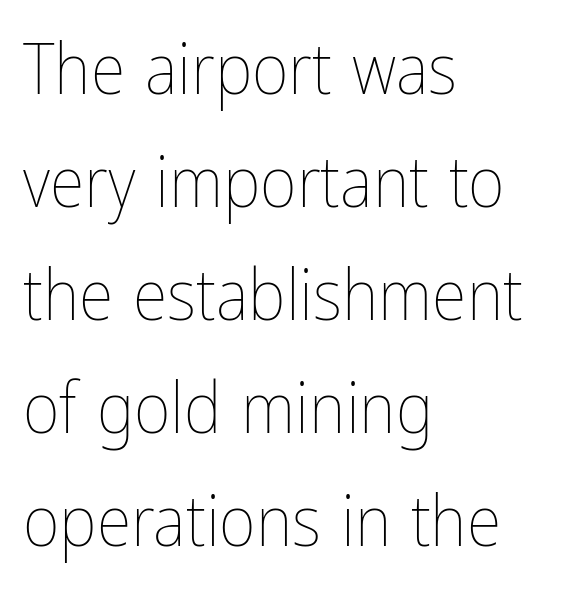
Summary of weight: not heavy and not bold. Between one letter and the next there's only the usual sliver of space. Quick note: not italic, upright. These lines sit exactly where default settings would place them. The ragged edge is on the right, which tells us the setting is flush left. The strip under each line holds only bare page.
